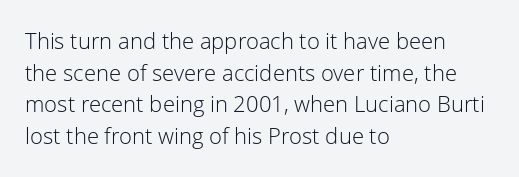
The image shows 22 px text type, upright; set left-aligned, normal line spacing (1.44x), normal letter spacing, not underlined.
